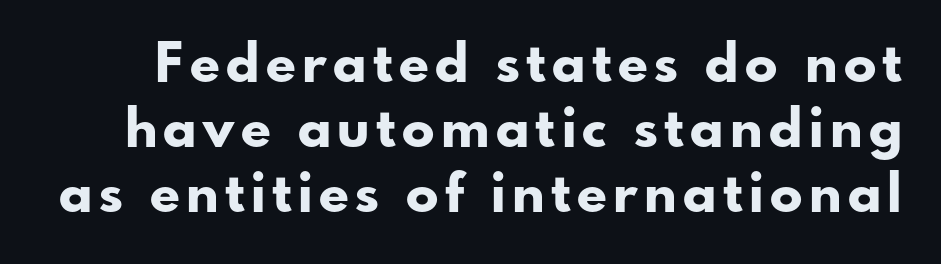
{"serif": "no", "italic": "no", "bold": "yes", "weight": "bold", "width": "normal", "stroke_contrast": "low", "x_height": "small", "monospaced": "no", "underline": "no", "line_spacing_ratio": 1.2, "glyph_px": 54}
